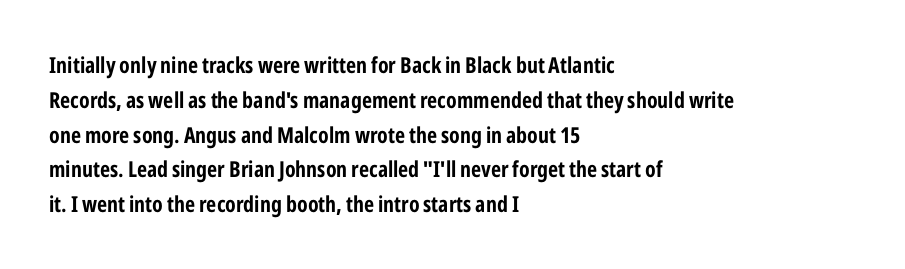
{"italic": "no", "bold": "yes", "underline": "no", "align": "left", "line_spacing": "normal", "line_spacing_ratio": 1.58, "letter_spacing": "normal", "letter_spacing_em": 0.0, "glyph_px": 22}
